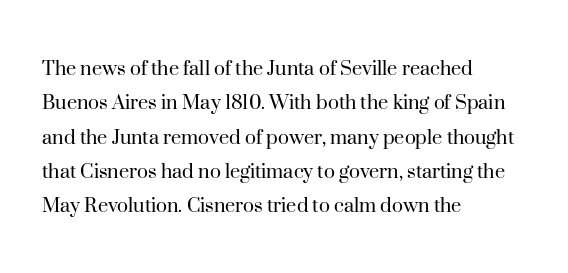
Q: Is the text bold? A: No.
Q: Is the text italic (slanted)? A: No, it is upright.
Q: Is the text underlined? A: No.
Q: How is the paragraph aligned? A: Left-aligned.
Q: Is the spacing between letters normal or unusually wide? A: Normal.
Q: Is the spacing between lines tight, normal or loose? A: Normal.
